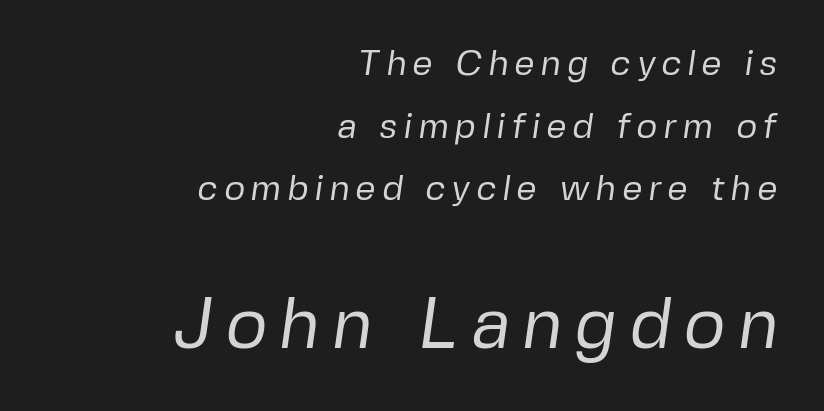
{"serif": "no", "bold": "no", "weight": "regular", "width": "normal", "stroke_contrast": "low", "x_height": "medium", "monospaced": "no", "underline": "no", "align": "right", "line_spacing_ratio": 1.74, "larger_block": "second", "size_ratio": 2.0, "glyph_px": 72}
